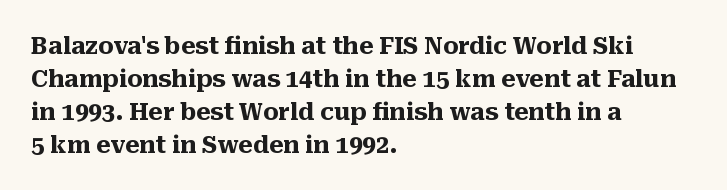
Q: Is the text bold? A: Yes.
Q: Is the text italic (slanted)? A: No, it is upright.
Q: Is the text underlined? A: No.
Q: How is the paragraph aligned? A: Left-aligned.
Q: Is the spacing between letters normal or unusually wide? A: Normal.
Q: Is the spacing between lines tight, normal or loose? A: Normal.
